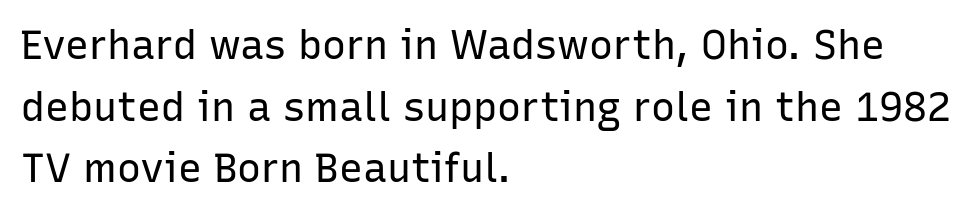
The image shows 40 px regular-weight sans-serif type, upright; set left-aligned, normal line spacing (1.54x), normal letter spacing, not underlined; low stroke contrast and a medium x-height.
